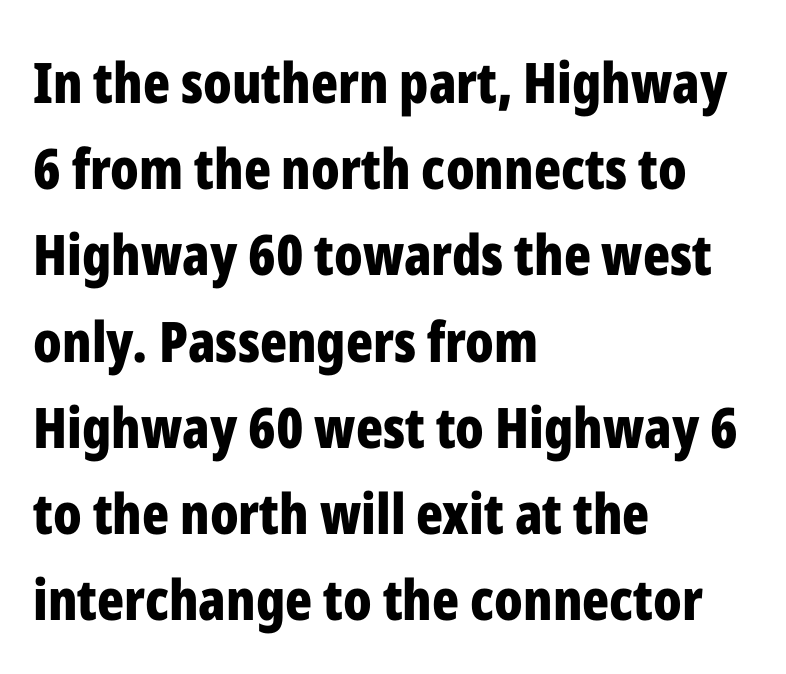
Tall strokes in this sample are plumb rather than angled. The face used here has the dense, thick strokes of a bold. Nobody touched the tracking dial on this one. Line starts are locked; line ends wander. The words here are not underlined. Here the designer chose a conventional face with non-uniform glyph widths.
